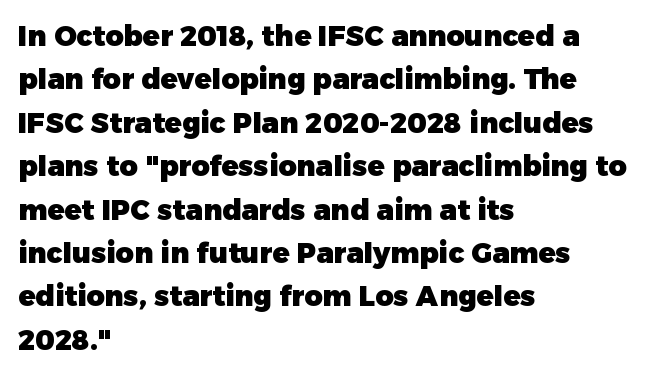
The image shows 28 px heavy sans-serif type, upright; set left-aligned, normal line spacing (1.55x), normal letter spacing, not underlined; low stroke contrast and a medium x-height.
